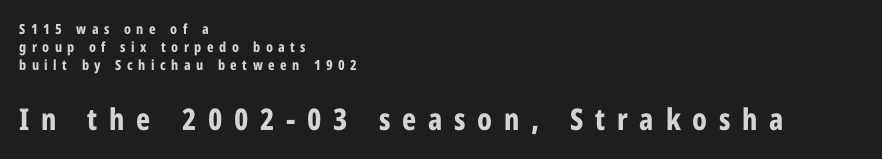
Q: Is the text bold? A: Yes.
Q: Is the text italic (slanted)? A: No, it is upright.
Q: Is the typeface a serif or a sans-serif typeface? A: Sans-serif.
Q: Is the text underlined? A: No.
Q: How is the paragraph aligned? A: Left-aligned.
Q: Is the spacing between letters normal or unusually wide? A: Unusually wide.
Q: Is the spacing between lines tight, normal or loose? A: Normal.
Q: Which block of text is set in a larger size, the first (top) or the second (bottom)? A: The second (bottom) one.
Q: Width (condensed, normal, or wide)? A: Condensed.
Q: Stroke contrast? A: Low.
Q: x-height? A: Medium.
Q: Monospaced? A: No.
